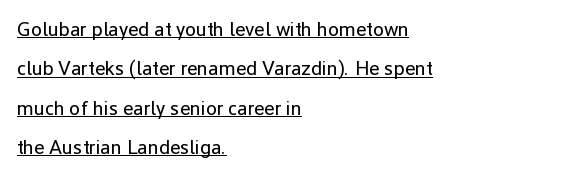
The image shows 20 px text type, upright; set left-aligned, loose line spacing (1.97x), normal letter spacing, underlined.
